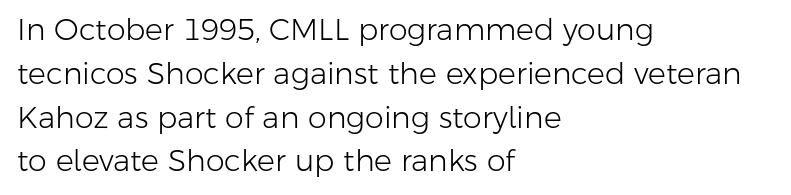
The letters stand upright; this is a roman face. The glyphs in this specimen are sans serif. Whoever set this chose a conventional vertical rhythm. Nothing unusual about the tracking: characters are spaced as the font intends. Alignment: flush left.
